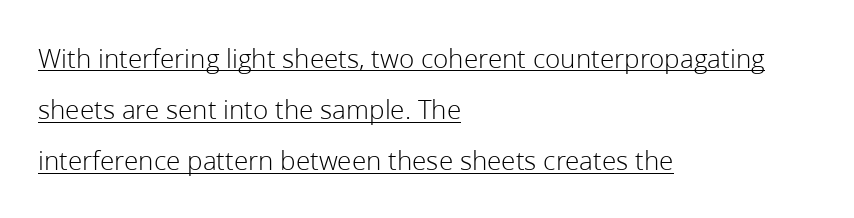
Q: Is the text bold? A: No.
Q: Is the text italic (slanted)? A: No, it is upright.
Q: Is the typeface a serif or a sans-serif typeface? A: Sans-serif.
Q: Is the text underlined? A: Yes.
Q: How is the paragraph aligned? A: Left-aligned.
Q: Is the spacing between letters normal or unusually wide? A: Normal.
Q: Width (condensed, normal, or wide)? A: Normal.
Q: Stroke contrast? A: Low.
Q: x-height? A: Medium.
Q: Monospaced? A: No.
